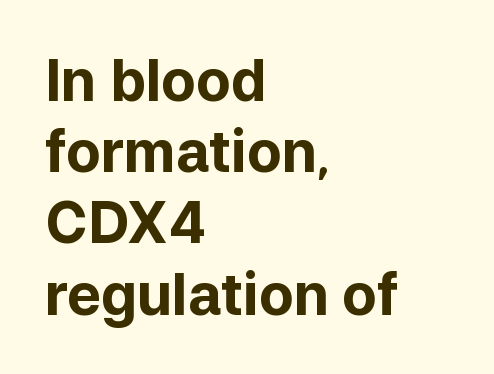
The image shows 57 px bold sans-serif type, upright; set left-aligned, normal line spacing (1.25x), normal letter spacing, not underlined; low stroke contrast and a medium x-height.
